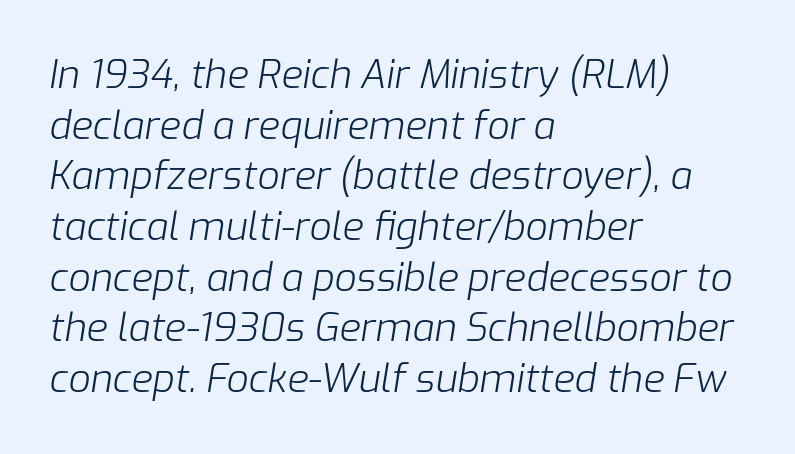
{"italic": "yes", "lean": "right", "slant_degrees": 9, "bold": "no", "weight": "light", "width": "normal", "stroke_contrast": "low", "x_height": "medium", "monospaced": "no", "underline": "no", "align": "left", "line_spacing": "normal", "line_spacing_ratio": 1.3, "letter_spacing": "normal", "letter_spacing_em": 0.0, "glyph_px": 39}
